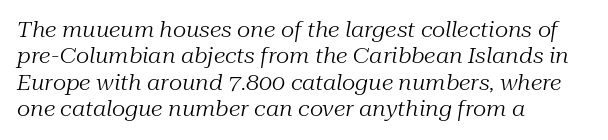
{"italic": "yes", "lean": "right", "slant_degrees": 10, "bold": "no", "underline": "no", "align": "left", "line_spacing": "normal", "line_spacing_ratio": 1.26, "letter_spacing": "normal", "letter_spacing_em": 0.0, "glyph_px": 21}
